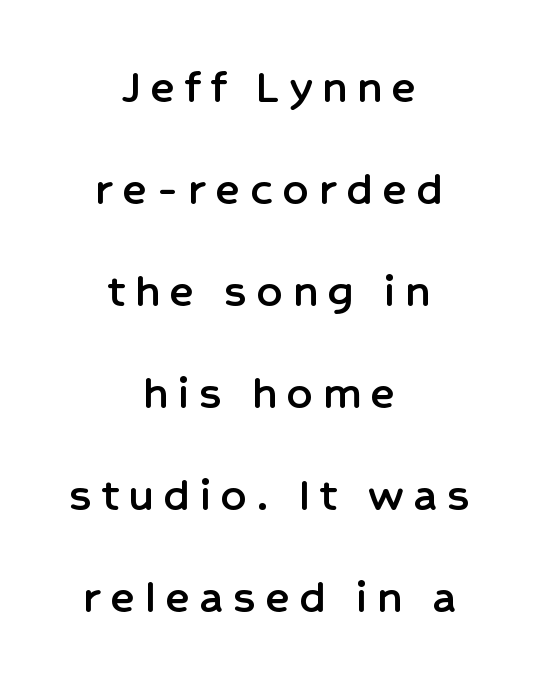
Looks like regular typesetting: each glyph gets only the width it needs. Has an underline been added? It has not. This is roman type, the default non-slanted kind. Compared with a flush-left layout, this one balances lines on the center instead. Students, observe: this is what heavily led, spacious text looks like. Is the letter spacing exaggerated? Yes — the characters are pushed far apart.
